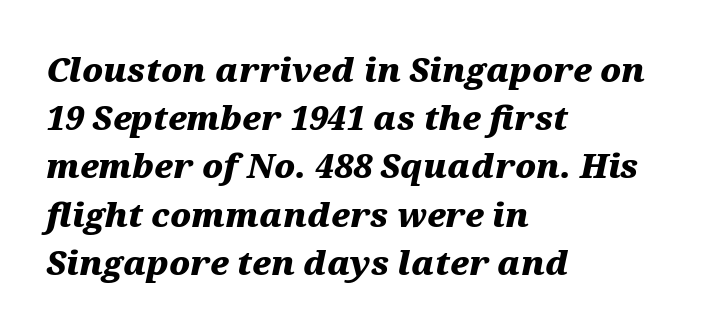
Q: Is the text bold? A: Yes.
Q: Is the text italic (slanted)? A: Yes, it leans right by about 12 degrees.
Q: Is the text underlined? A: No.
Q: How is the paragraph aligned? A: Left-aligned.
Q: Is the spacing between letters normal or unusually wide? A: Normal.
Q: Is the spacing between lines tight, normal or loose? A: Normal.
Q: Width (condensed, normal, or wide)? A: Wide.
Q: Stroke contrast? A: Medium.
Q: x-height? A: Medium.
Q: Monospaced? A: No.
